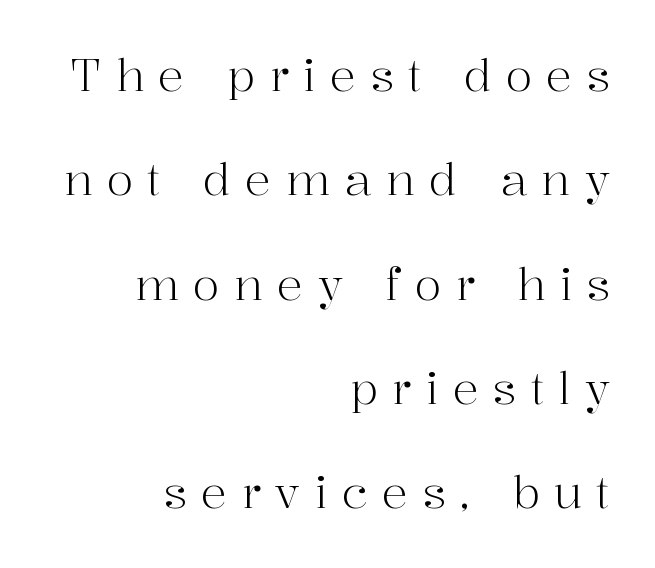
The image shows 44 px light serif type, upright; set right-aligned, loose line spacing (2.37x), unusually wide letter spacing (+0.32 em), not underlined; high stroke contrast and a medium x-height.
